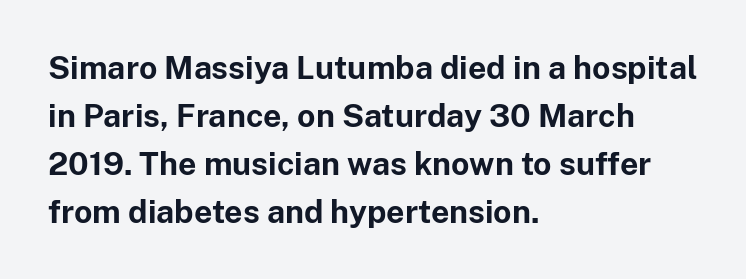
The image shows 32 px bold sans-serif type, upright; set left-aligned, normal line spacing (1.5x), normal letter spacing, not underlined; low stroke contrast and a medium x-height.
